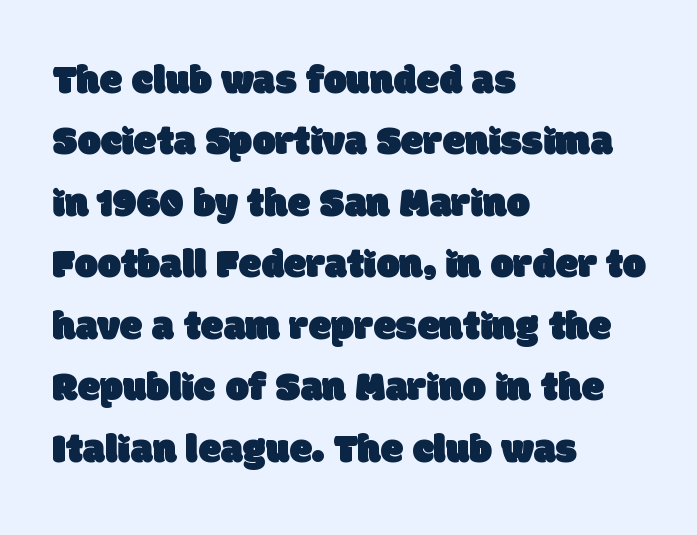
The image shows 41 px sans-serif type; set left-aligned, normal line spacing (1.5x), normal letter spacing, not underlined; low stroke contrast and a large x-height.
